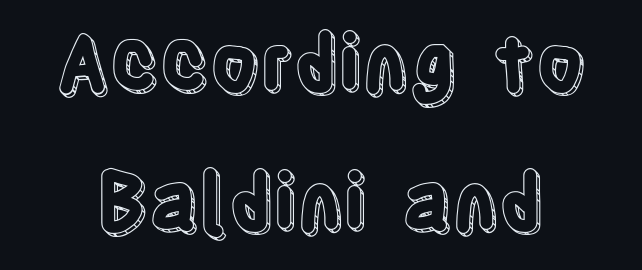
{"italic": "no", "width": "condensed", "x_height": "large", "monospaced": "no", "underline": "no", "line_spacing_ratio": 1.81, "letter_spacing": "normal", "letter_spacing_em": 0.0, "glyph_px": 77}
